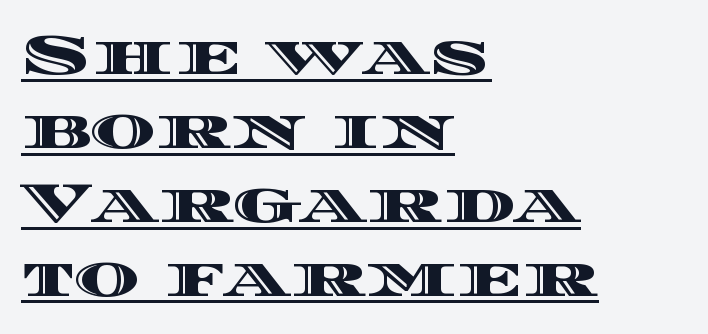
Q: Is the text italic (slanted)? A: No, it is upright.
Q: Is the text underlined? A: Yes.
Q: How is the paragraph aligned? A: Left-aligned.
Q: Is the spacing between letters normal or unusually wide? A: Normal.
Q: Is the spacing between lines tight, normal or loose? A: Normal.
Q: Width (condensed, normal, or wide)? A: Wide.
Q: x-height? A: Large.
Q: Monospaced? A: No.
